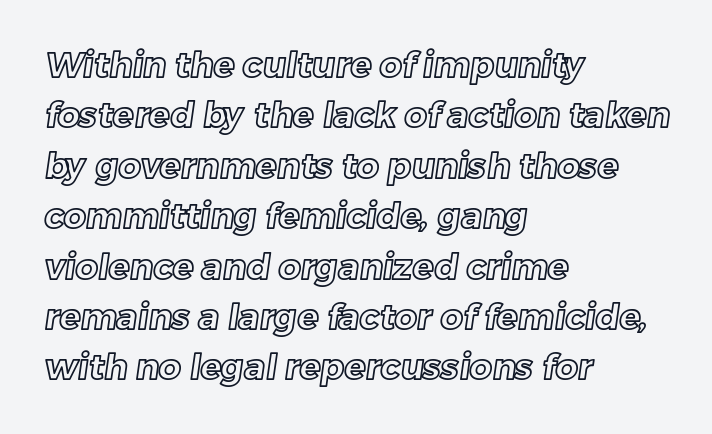
The image shows 35 px text type; set left-aligned, normal line spacing (1.44x), normal letter spacing, not underlined; a medium x-height.
